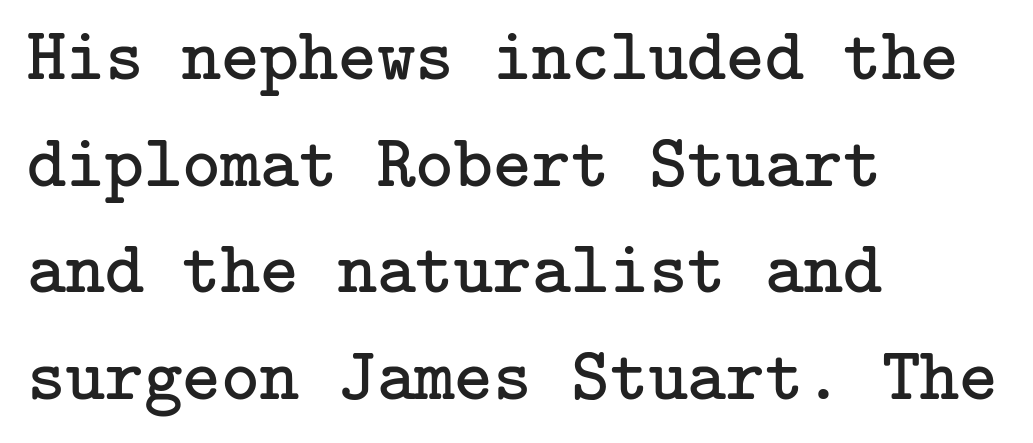
This rendering uses left alignment, leaving the right contour irregular. Regular leading. The lettering stays uniformly vertical, giving the passage a roman look. Quick note: underline off. Stroke mass is kept to a normal reading level or below.
